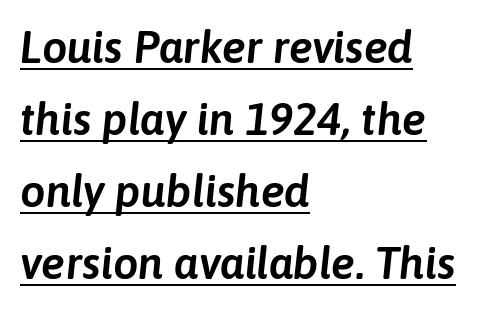
{"italic": "yes", "lean": "right", "slant_degrees": 6, "width": "normal", "stroke_contrast": "low", "x_height": "medium", "monospaced": "no", "underline": "yes", "align": "left", "line_spacing": "normal", "line_spacing_ratio": 1.6, "letter_spacing": "normal", "letter_spacing_em": 0.0, "glyph_px": 45}
